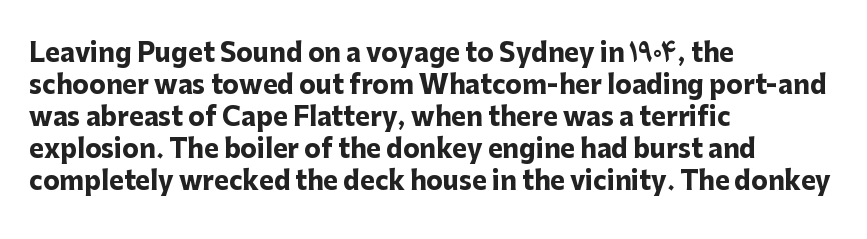
The image shows 25 px bold type, upright; set left-aligned, normal line spacing (1.28x), normal letter spacing, not underlined.
